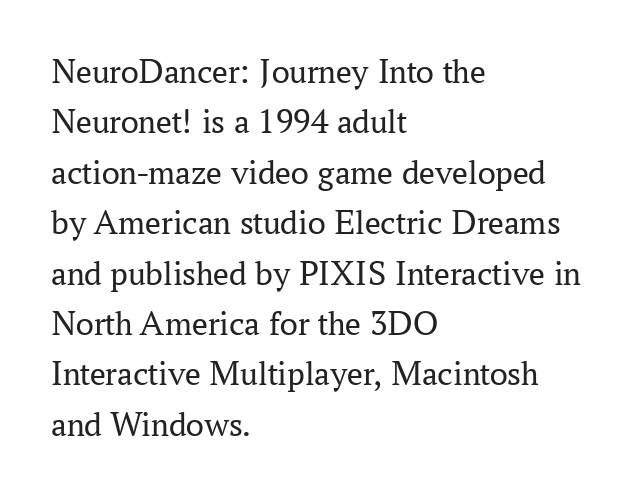
Q: Is the text bold? A: No.
Q: Is the text italic (slanted)? A: No, it is upright.
Q: Is the typeface a serif or a sans-serif typeface? A: Serif.
Q: Is the text underlined? A: No.
Q: How is the paragraph aligned? A: Left-aligned.
Q: Is the spacing between letters normal or unusually wide? A: Normal.
Q: Is the spacing between lines tight, normal or loose? A: Normal.
Q: Width (condensed, normal, or wide)? A: Normal.
Q: Stroke contrast? A: Medium.
Q: x-height? A: Medium.
Q: Monospaced? A: No.
